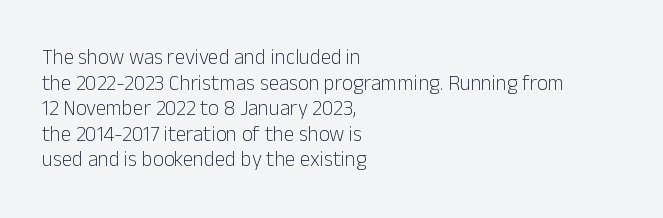
{"italic": "no", "bold": "no", "underline": "no", "align": "left", "line_spacing_ratio": 1.22, "letter_spacing": "normal", "letter_spacing_em": 0.0, "glyph_px": 21}
